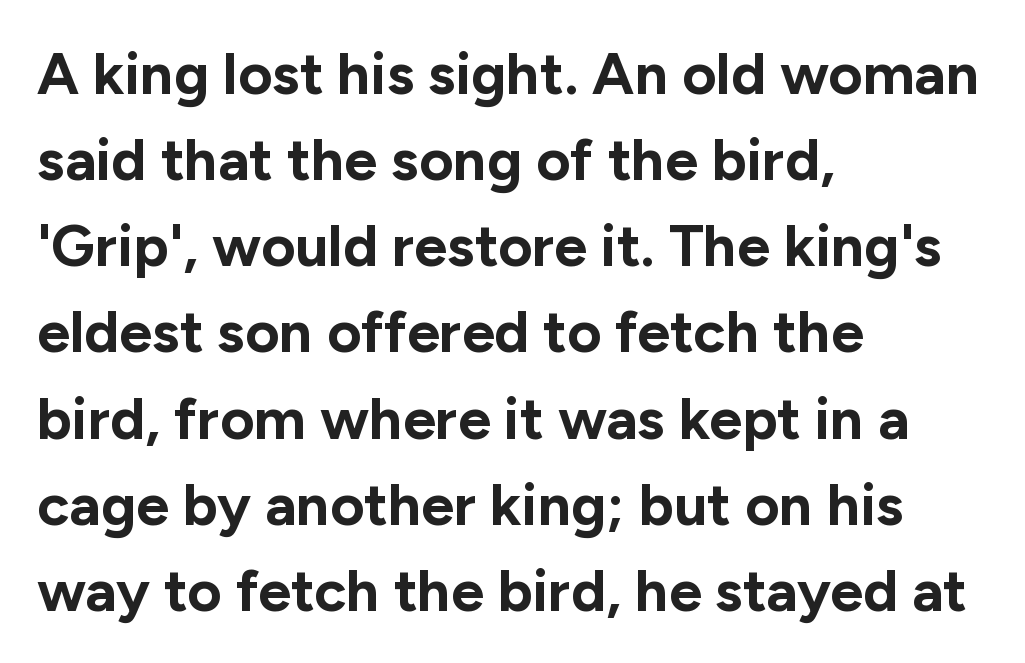
The image shows 59 px bold sans-serif type, upright; set left-aligned, normal line spacing (1.46x), normal letter spacing, not underlined; low stroke contrast and a medium x-height.
